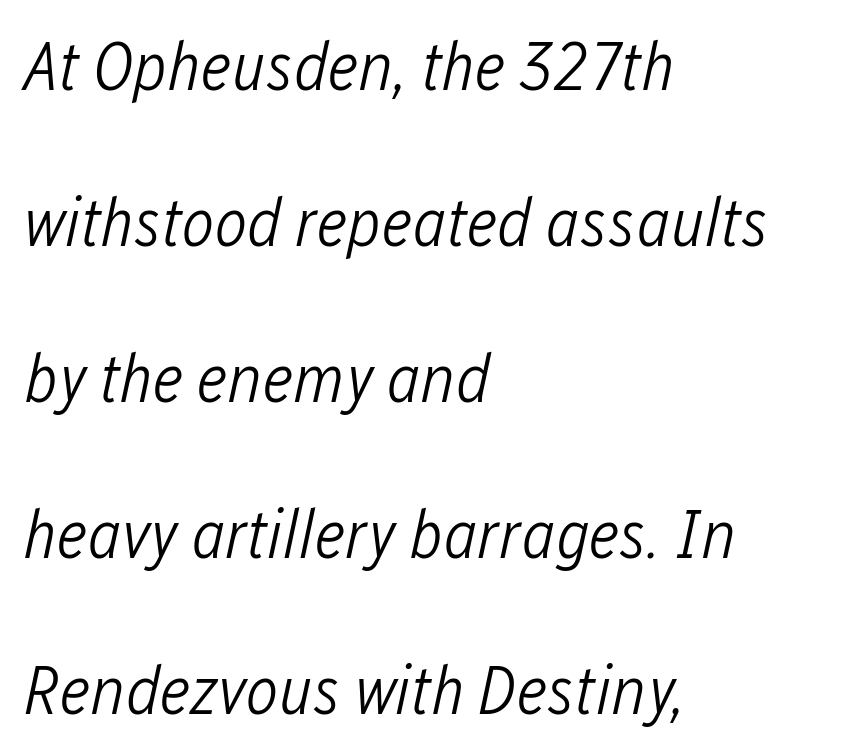
{"italic": "yes", "lean": "right", "slant_degrees": 12, "bold": "no", "weight": "light", "width": "condensed", "stroke_contrast": "low", "x_height": "medium", "monospaced": "no", "underline": "no", "align": "left", "line_spacing": "loose", "line_spacing_ratio": 2.26, "letter_spacing": "normal", "letter_spacing_em": 0.0, "glyph_px": 69}
